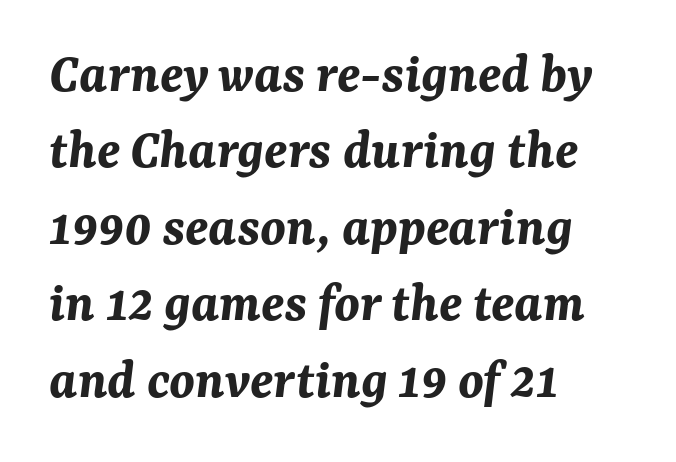
The image shows 57 px bold type, italic (leaning right); set left-aligned, normal line spacing (1.34x), normal letter spacing, not underlined; medium stroke contrast and a medium x-height.
